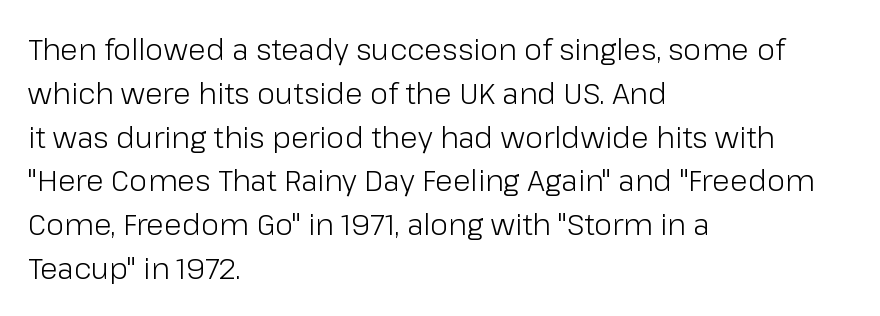
Q: Is the text bold? A: No.
Q: Is the text italic (slanted)? A: No, it is upright.
Q: Is the typeface a serif or a sans-serif typeface? A: Sans-serif.
Q: Is the text underlined? A: No.
Q: How is the paragraph aligned? A: Left-aligned.
Q: Is the spacing between letters normal or unusually wide? A: Normal.
Q: Is the spacing between lines tight, normal or loose? A: Normal.
Q: Width (condensed, normal, or wide)? A: Normal.
Q: Stroke contrast? A: Low.
Q: x-height? A: Medium.
Q: Monospaced? A: No.
